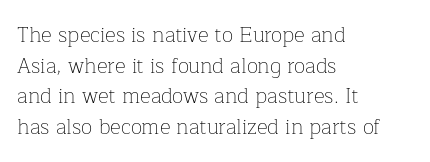
{"italic": "no", "bold": "no", "underline": "no", "align": "left", "line_spacing": "normal", "line_spacing_ratio": 1.46, "letter_spacing": "normal", "letter_spacing_em": 0.0, "glyph_px": 21}
